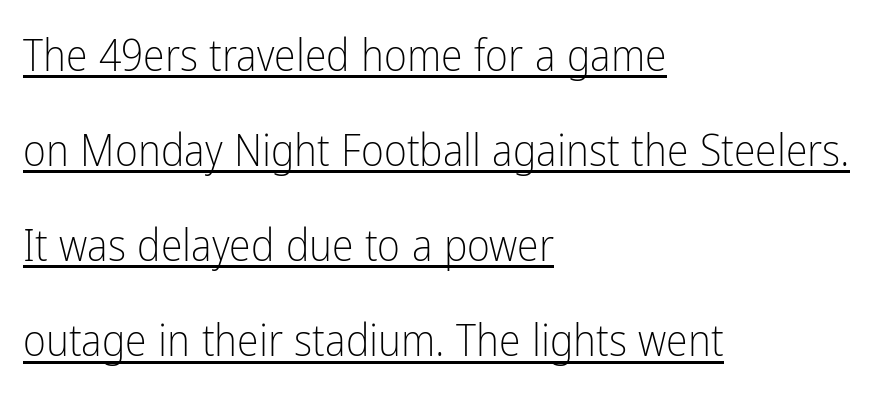
Q: Is the text bold? A: No.
Q: Is the text italic (slanted)? A: No, it is upright.
Q: Is the typeface a serif or a sans-serif typeface? A: Sans-serif.
Q: Is the text underlined? A: Yes.
Q: How is the paragraph aligned? A: Left-aligned.
Q: Is the spacing between letters normal or unusually wide? A: Normal.
Q: Is the spacing between lines tight, normal or loose? A: Loose.
Q: Width (condensed, normal, or wide)? A: Condensed.
Q: Stroke contrast? A: Low.
Q: x-height? A: Medium.
Q: Monospaced? A: No.
